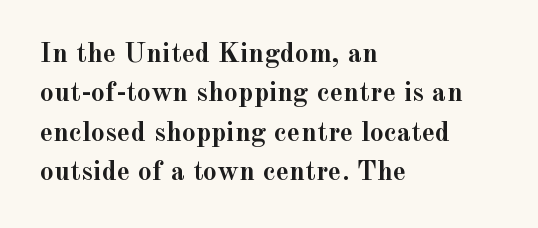
{"serif": "yes", "italic": "no", "bold": "yes", "weight": "semibold", "width": "normal", "x_height": "small", "monospaced": "no", "underline": "no", "align": "left", "line_spacing": "normal", "line_spacing_ratio": 1.41, "letter_spacing": "normal", "letter_spacing_em": 0.0, "glyph_px": 28}
